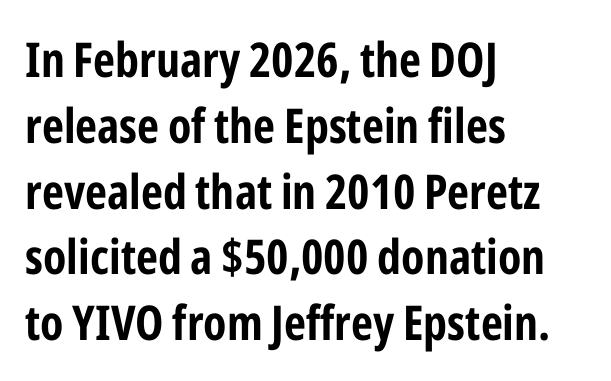
{"serif": "no", "italic": "no", "bold": "yes", "weight": "bold", "width": "condensed", "stroke_contrast": "low", "x_height": "medium", "monospaced": "no", "underline": "no", "align": "left", "line_spacing": "normal", "line_spacing_ratio": 1.37, "letter_spacing": "normal", "letter_spacing_em": 0.0, "glyph_px": 48}
